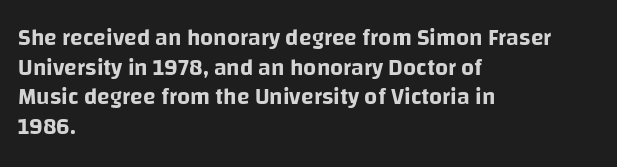
Descenders are the only things crossing below the line. A classic flush-left, rag-right setting is used for this passage. Upright lettering throughout. Quick note: interline space is typical. Letter spacing: default.
